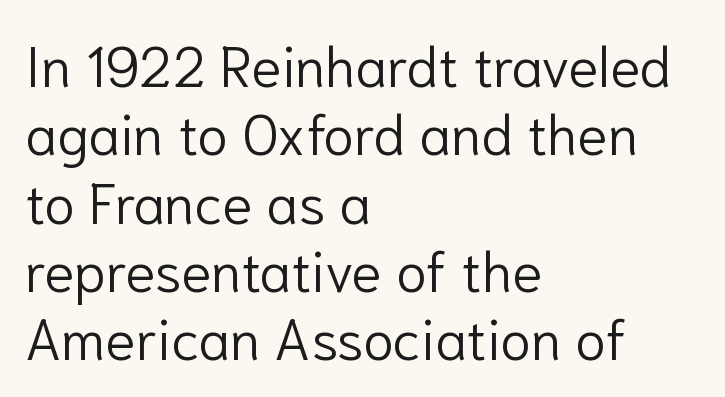
{"serif": "no", "italic": "no", "bold": "no", "weight": "light", "width": "normal", "stroke_contrast": "low", "x_height": "medium", "monospaced": "no", "underline": "no", "align": "left", "line_spacing_ratio": 1.22, "letter_spacing": "normal", "letter_spacing_em": 0.0, "glyph_px": 56}
